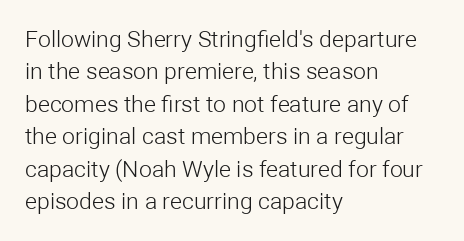
Q: Is the text bold? A: No.
Q: Is the text italic (slanted)? A: No, it is upright.
Q: Is the text underlined? A: No.
Q: How is the paragraph aligned? A: Left-aligned.
Q: Is the spacing between letters normal or unusually wide? A: Normal.
Q: Is the spacing between lines tight, normal or loose? A: Normal.
